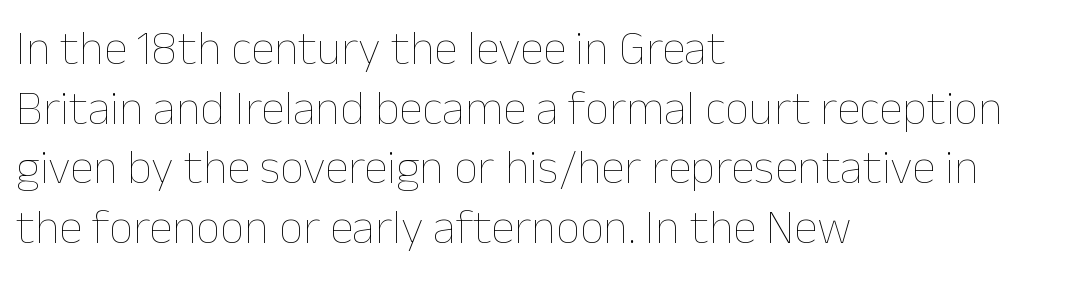
{"italic": "no", "bold": "no", "weight": "thin", "width": "normal", "stroke_contrast": "low", "x_height": "medium", "monospaced": "no", "underline": "no", "align": "left", "line_spacing_ratio": 1.24, "letter_spacing": "normal", "letter_spacing_em": 0.0, "glyph_px": 48}
